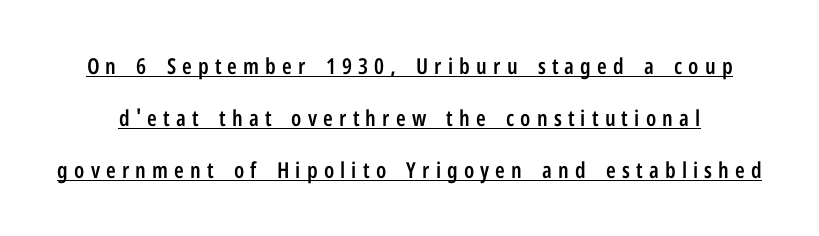
The image shows 22 px text type, upright; set loose line spacing (2.37x), unusually wide letter spacing (+0.28 em), underlined.
